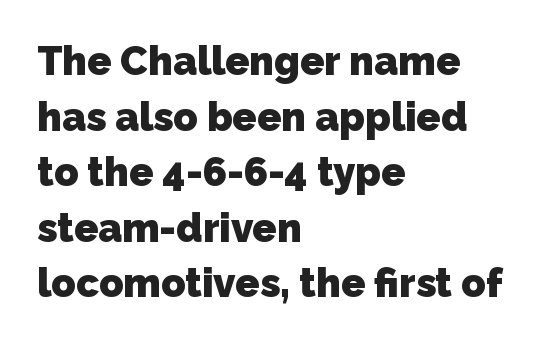
The line texture is even and compact thanks to regular tracking. Strokes here are thick enough to call this a true bold. Caption: multi-line text, flush left, ragged right. Baseline-to-baseline distance is the conventional proportion of letter height.
